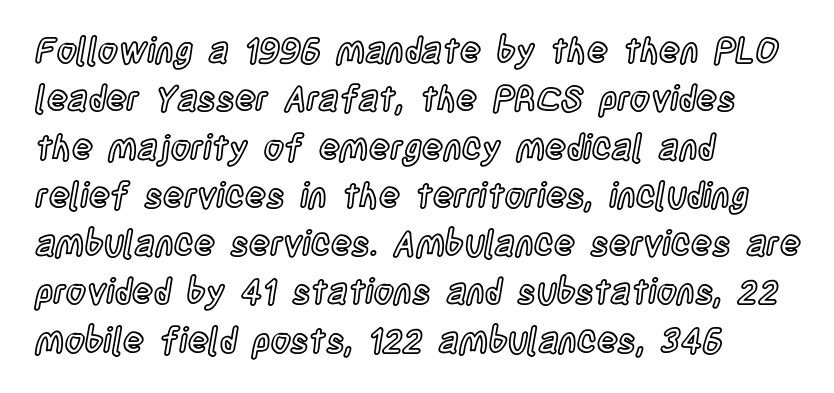
Q: Is the text italic (slanted)? A: Yes.
Q: Is the text underlined? A: No.
Q: How is the paragraph aligned? A: Left-aligned.
Q: Is the spacing between letters normal or unusually wide? A: Normal.
Q: Is the spacing between lines tight, normal or loose? A: Normal.
Q: Width (condensed, normal, or wide)? A: Condensed.
Q: x-height? A: Large.
Q: Monospaced? A: No.
